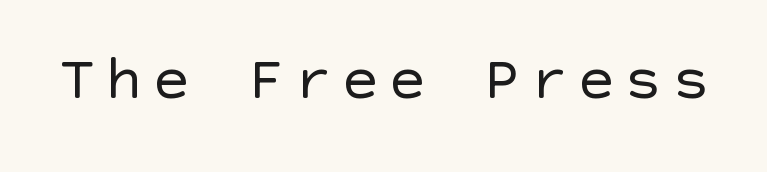
{"serif": "no", "italic": "no", "bold": "no", "weight": "regular", "width": "normal", "x_height": "large", "underline": "no", "glyph_px": 63}
